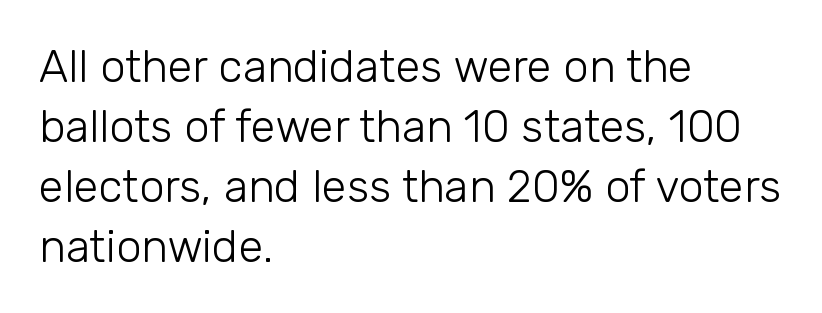
Q: Is the text bold? A: No.
Q: Is the text italic (slanted)? A: No, it is upright.
Q: Is the typeface a serif or a sans-serif typeface? A: Sans-serif.
Q: Is the text underlined? A: No.
Q: How is the paragraph aligned? A: Left-aligned.
Q: Is the spacing between letters normal or unusually wide? A: Normal.
Q: Is the spacing between lines tight, normal or loose? A: Normal.
Q: Width (condensed, normal, or wide)? A: Normal.
Q: Stroke contrast? A: Low.
Q: x-height? A: Medium.
Q: Monospaced? A: No.
